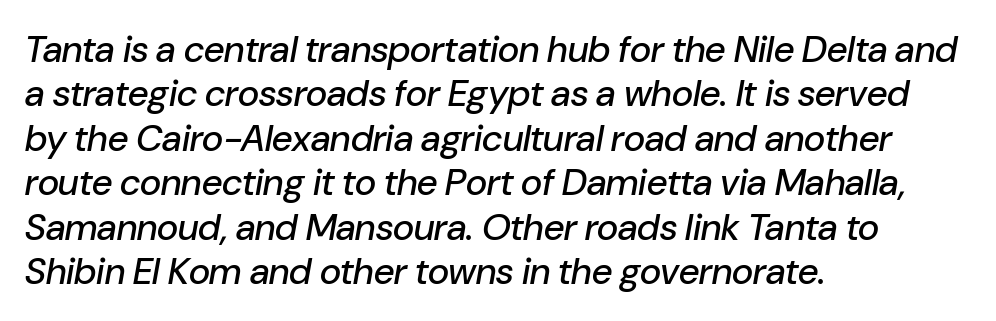
Horizontal alignment here is leftward, the default for most running prose. A typesetter would mark this as italic. Spacing verdict: proportional, widths tailored to each character. Quick note: underline off. Caption: standard tracking, unaltered.
